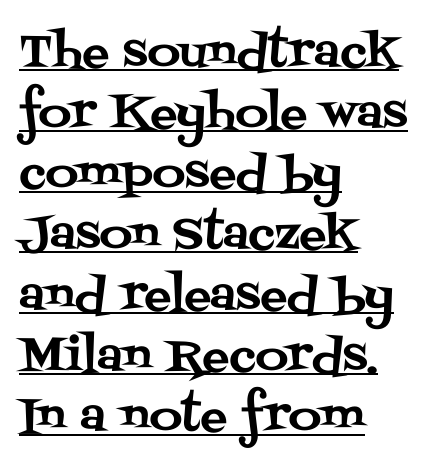
The image shows 45 px serif type, upright; set left-aligned, normal line spacing (1.35x), normal letter spacing, underlined; medium stroke contrast and a large x-height.
